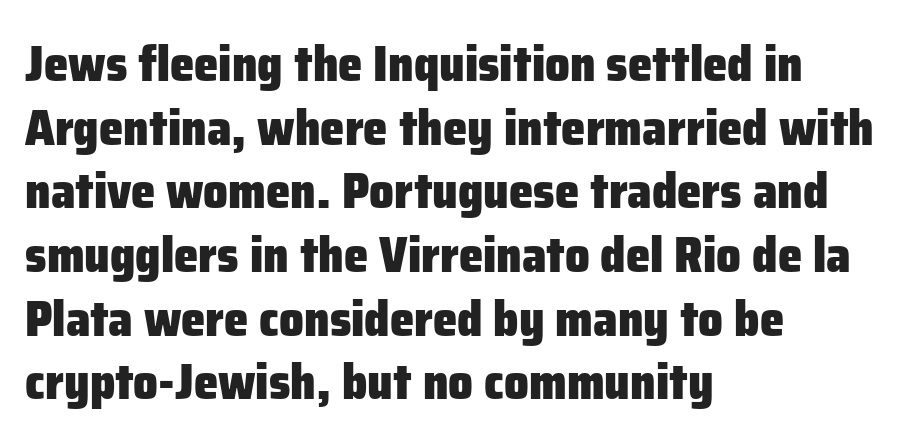
Q: Is the text bold? A: Yes.
Q: Is the text italic (slanted)? A: No, it is upright.
Q: Is the typeface a serif or a sans-serif typeface? A: Sans-serif.
Q: Is the text underlined? A: No.
Q: How is the paragraph aligned? A: Left-aligned.
Q: Is the spacing between letters normal or unusually wide? A: Normal.
Q: Is the spacing between lines tight, normal or loose? A: Normal.
Q: Width (condensed, normal, or wide)? A: Normal.
Q: Stroke contrast? A: Low.
Q: x-height? A: Medium.
Q: Monospaced? A: No.
